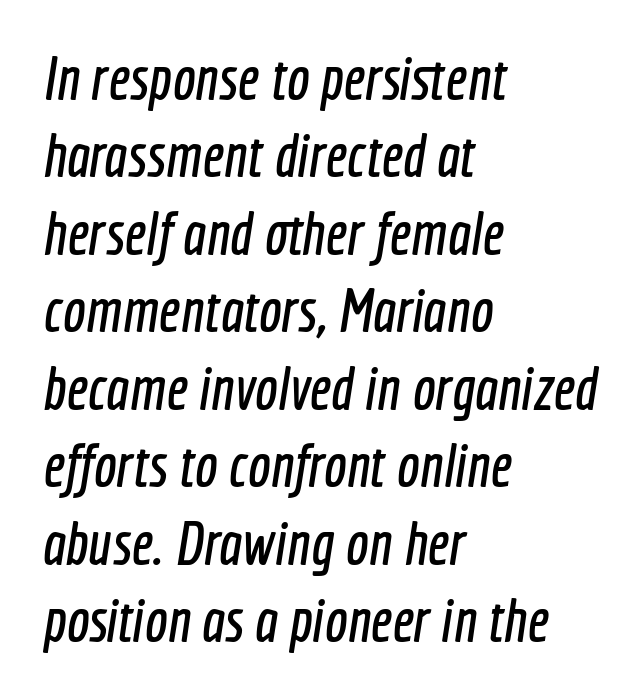
{"serif": "no", "width": "condensed", "x_height": "medium", "monospaced": "no", "underline": "no", "align": "left", "line_spacing": "normal", "line_spacing_ratio": 1.27, "letter_spacing": "normal", "letter_spacing_em": 0.0, "glyph_px": 61}
